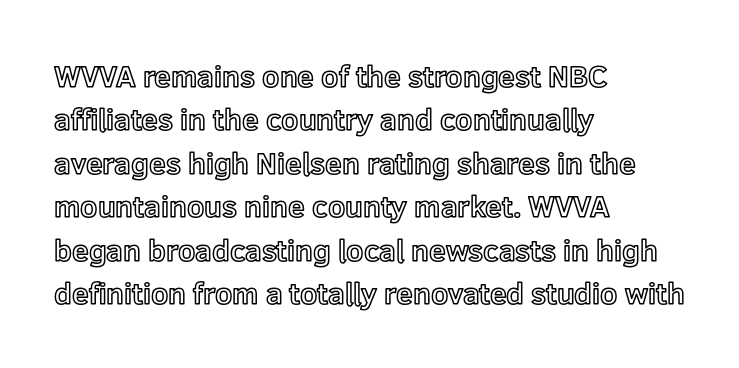
The image shows 30 px text type, upright; set left-aligned, normal line spacing (1.45x), normal letter spacing, not underlined; a medium x-height.
